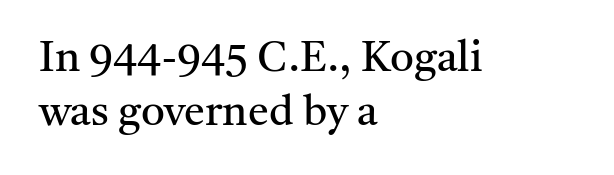
{"serif": "yes", "italic": "no", "bold": "no", "weight": "regular", "width": "normal", "stroke_contrast": "medium", "x_height": "medium", "monospaced": "no", "underline": "no", "align": "left", "line_spacing": "normal", "line_spacing_ratio": 1.28, "letter_spacing": "normal", "letter_spacing_em": 0.0, "glyph_px": 42}
